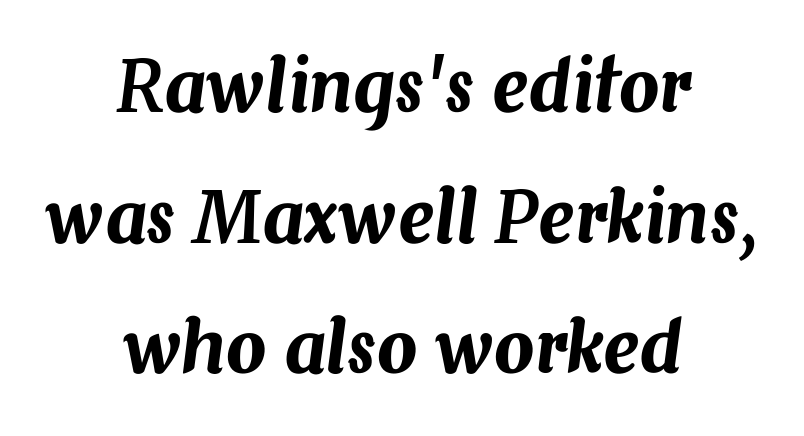
The image shows 71 px text type, italic (leaning right); set centered, line spacing 1.84x, normal letter spacing, not underlined; medium stroke contrast and a medium x-height.
